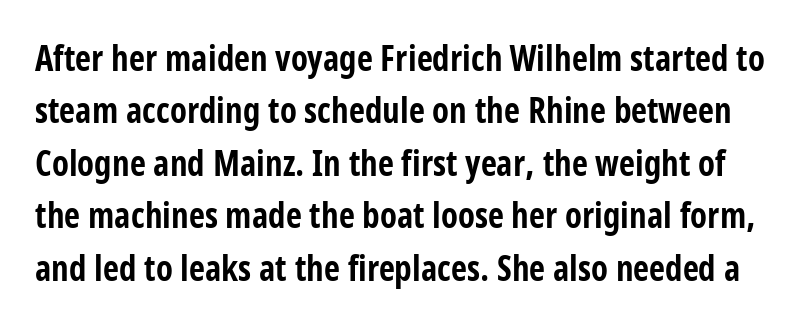
{"serif": "no", "italic": "no", "bold": "yes", "weight": "bold", "width": "condensed", "stroke_contrast": "low", "x_height": "large", "monospaced": "no", "underline": "no", "line_spacing": "normal", "line_spacing_ratio": 1.5, "letter_spacing": "normal", "letter_spacing_em": 0.0, "glyph_px": 35}
